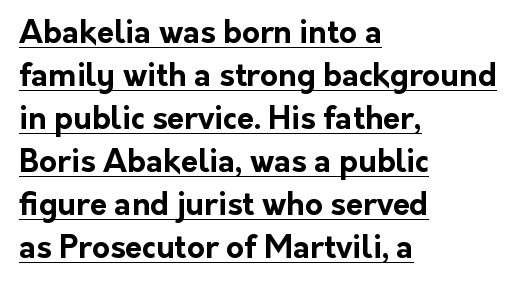
The image shows 31 px bold sans-serif type, upright; set left-aligned, normal line spacing (1.39x), normal letter spacing, underlined; low stroke contrast and a medium x-height.
